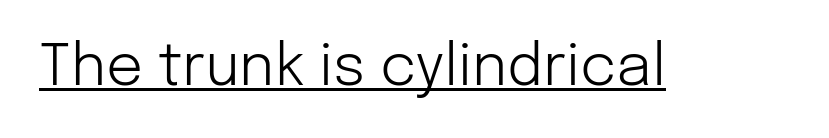
Stems and bowls with no extra thickness — not bold. Is this a fixed-width face? No — the glyphs have proportional, varying widths. Is this a sans? Yes — the strokes have no serifs. Students, note that the glyphs here touch the page at normal intervals.
